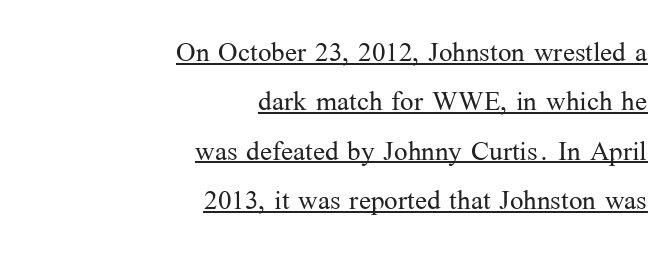
{"serif": "yes", "italic": "no", "bold": "no", "weight": "light", "width": "normal", "stroke_contrast": "medium", "x_height": "medium", "monospaced": "no", "underline": "yes", "align": "right", "line_spacing": "normal", "line_spacing_ratio": 1.37, "letter_spacing": "normal", "letter_spacing_em": 0.0, "glyph_px": 36}
